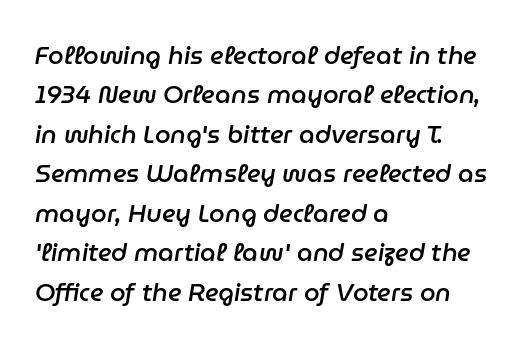
The image shows 25 px text type, italic (leaning right); set left-aligned, normal line spacing (1.58x), normal letter spacing, not underlined.
